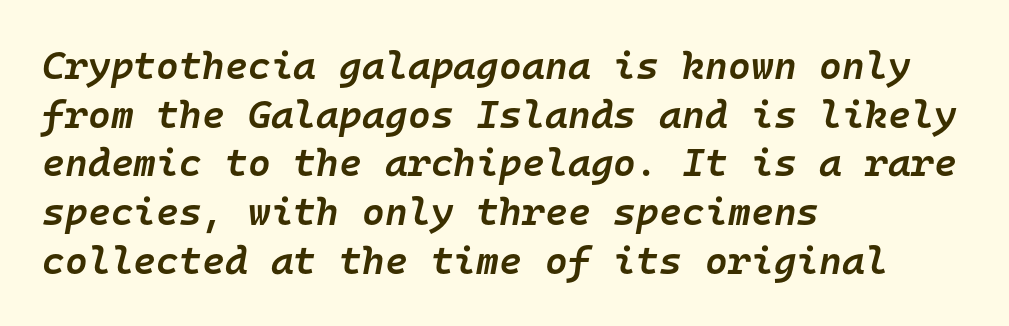
{"italic": "yes", "lean": "right", "slant_degrees": 10, "bold": "semi", "weight": "semibold", "width": "normal", "stroke_contrast": "low", "x_height": "medium", "monospaced": "yes", "underline": "no", "align": "left", "line_spacing": "normal", "line_spacing_ratio": 1.25, "letter_spacing": "normal", "letter_spacing_em": 0.0, "glyph_px": 39}
